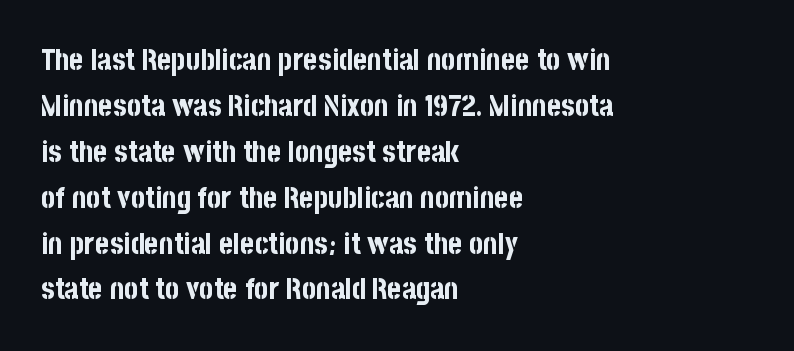
Q: Is the text bold? A: Yes.
Q: Is the text italic (slanted)? A: No, it is upright.
Q: Is the typeface a serif or a sans-serif typeface? A: Sans-serif.
Q: Is the text underlined? A: No.
Q: How is the paragraph aligned? A: Left-aligned.
Q: Is the spacing between letters normal or unusually wide? A: Normal.
Q: Is the spacing between lines tight, normal or loose? A: Normal.
Q: Width (condensed, normal, or wide)? A: Condensed.
Q: Stroke contrast? A: Low.
Q: x-height? A: Large.
Q: Monospaced? A: No.
